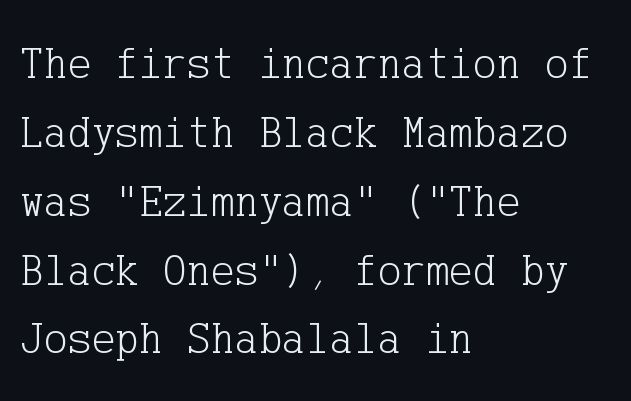
The font is comparable to plain body text, perhaps lighter. Posture: straight, roman, zero tilt. Inter-character spacing is left at the font's built-in metrics. Compared with a centered layout, this one pins lines to the left instead.
